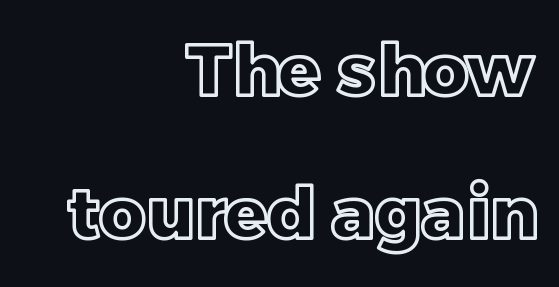
Ordinary non-slanted type is in use. What's the leading like? Stretched, with rows far apart. The paragraph shown leans on its right margin. The rendering keeps characters at their native spacing. Varying glyph widths throughout — classic text-font behaviour.
